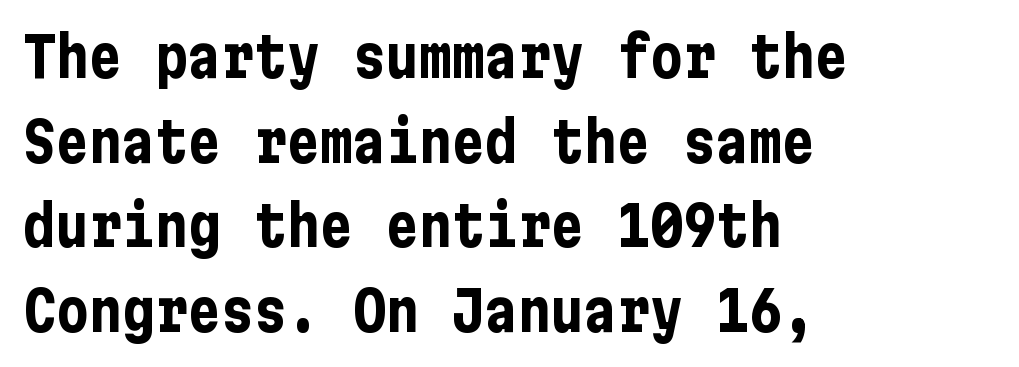
{"serif": "no", "italic": "no", "bold": "yes", "weight": "bold", "width": "condensed", "stroke_contrast": "low", "x_height": "medium", "underline": "no", "align": "left", "line_spacing": "normal", "line_spacing_ratio": 1.54, "letter_spacing": "normal", "letter_spacing_em": 0.0, "glyph_px": 55}
